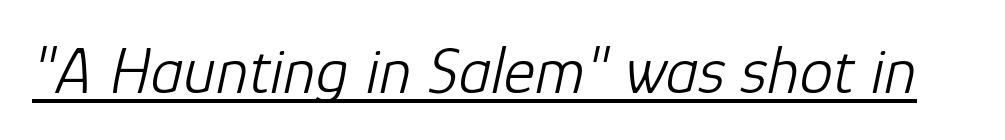
The image shows 67 px light type, italic (leaning right); set normal letter spacing, underlined; low stroke contrast and a medium x-height.
